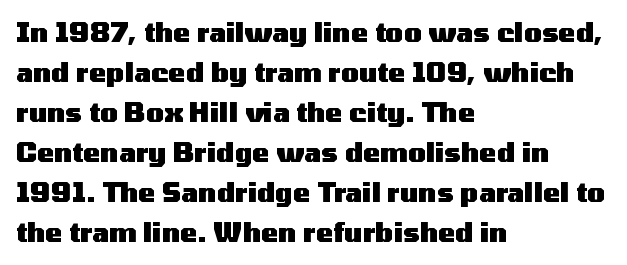
Q: Is the text bold? A: Yes.
Q: Is the text italic (slanted)? A: No, it is upright.
Q: Is the text underlined? A: No.
Q: How is the paragraph aligned? A: Left-aligned.
Q: Is the spacing between letters normal or unusually wide? A: Normal.
Q: Is the spacing between lines tight, normal or loose? A: Normal.
